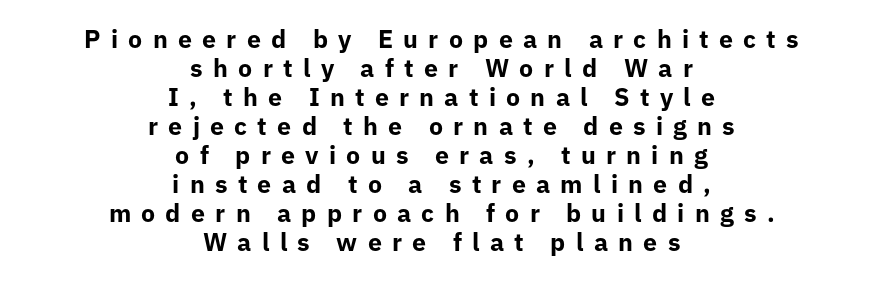
The image shows 25 px bold type, upright; set centered, line spacing 1.16x, unusually wide letter spacing (+0.41 em), not underlined.
